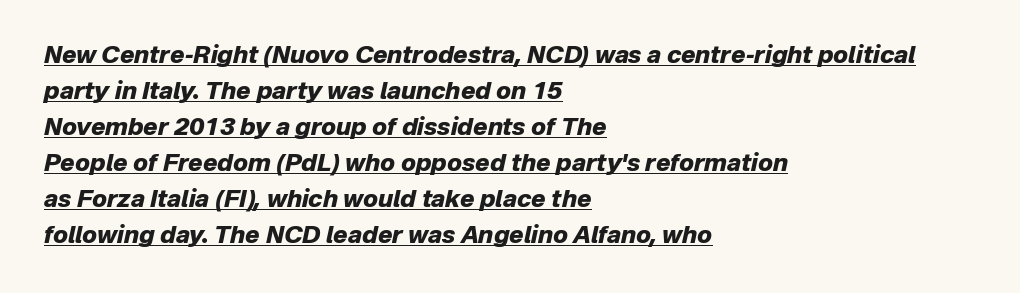
Q: Is the text bold? A: Yes.
Q: Is the text italic (slanted)? A: Yes, it leans right by about 12 degrees.
Q: Is the text underlined? A: Yes.
Q: How is the paragraph aligned? A: Left-aligned.
Q: Is the spacing between letters normal or unusually wide? A: Normal.
Q: Is the spacing between lines tight, normal or loose? A: Normal.
